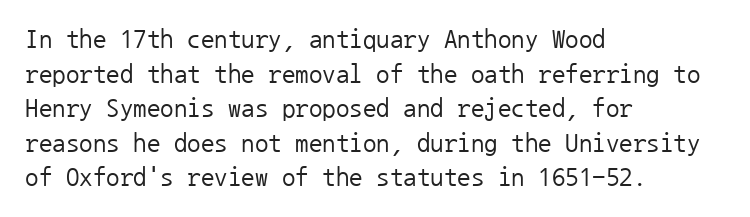
The image shows 27 px text type, upright; set left-aligned, normal line spacing (1.28x), normal letter spacing, not underlined.
